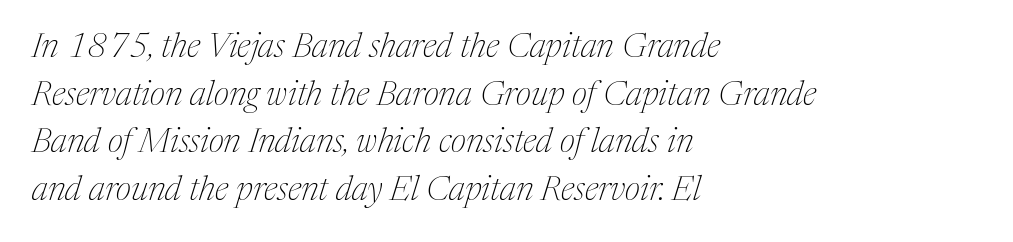
{"serif": "yes", "italic": "yes", "lean": "right", "slant_degrees": 17, "bold": "no", "weight": "thin", "width": "normal", "stroke_contrast": "medium", "x_height": "medium", "monospaced": "no", "underline": "no", "align": "left", "line_spacing": "normal", "line_spacing_ratio": 1.4, "letter_spacing": "normal", "letter_spacing_em": 0.0, "glyph_px": 34}
